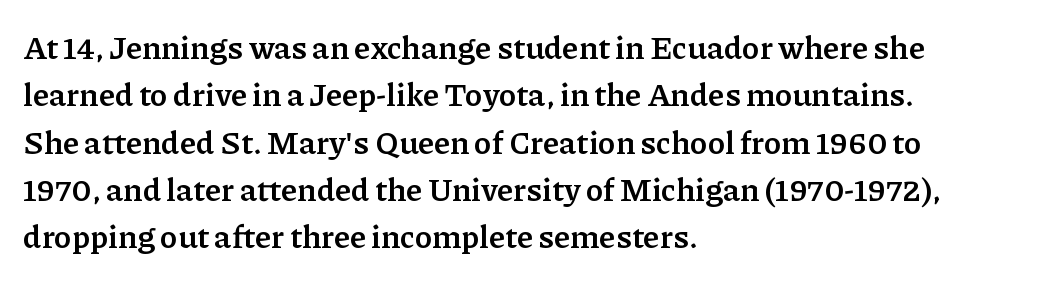
Quick note: interline space is typical. Leftover space on each line is placed entirely after the last word. Each row of text sits above clean, open space. You could not count columns in this text — the font is proportionally spaced. Every stem runs plumb, perpendicular to the baseline.
